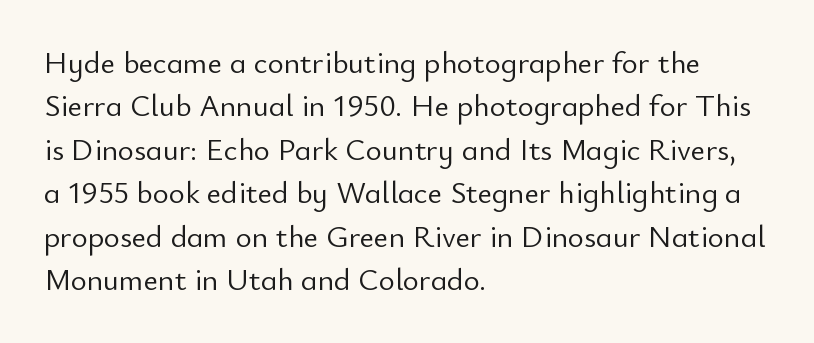
{"serif": "no", "italic": "no", "bold": "no", "weight": "light", "width": "normal", "stroke_contrast": "low", "x_height": "small", "monospaced": "no", "underline": "no", "align": "left", "line_spacing": "normal", "line_spacing_ratio": 1.4, "letter_spacing": "normal", "letter_spacing_em": 0.0, "glyph_px": 31}
